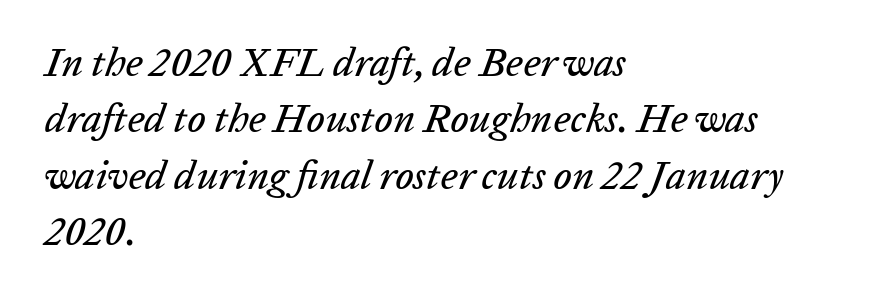
{"italic": "yes", "lean": "right", "slant_degrees": 20, "width": "normal", "stroke_contrast": "low", "x_height": "medium", "monospaced": "no", "underline": "no", "align": "left", "line_spacing": "normal", "line_spacing_ratio": 1.41, "letter_spacing": "normal", "letter_spacing_em": 0.0, "glyph_px": 40}
